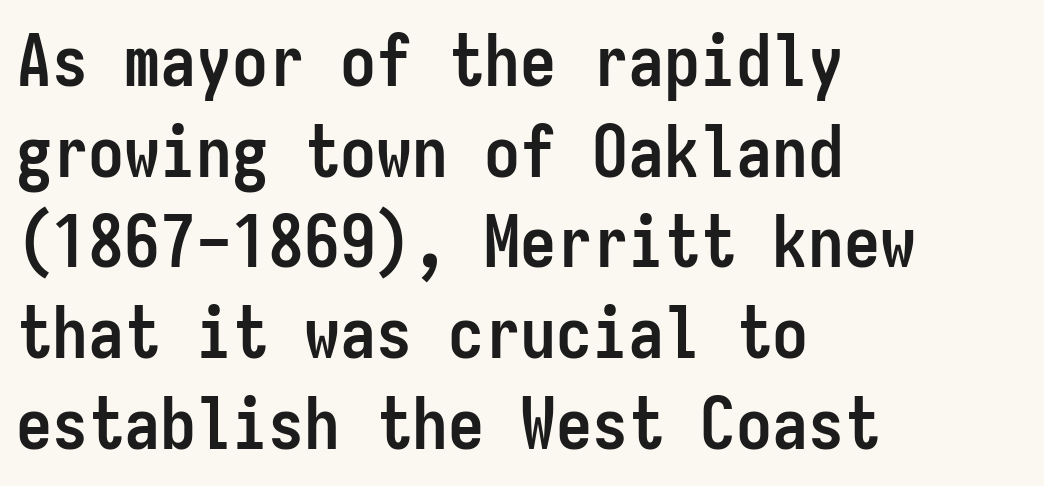
Q: Is the text bold? A: Yes.
Q: Is the text italic (slanted)? A: No, it is upright.
Q: Is the typeface a serif or a sans-serif typeface? A: Sans-serif.
Q: Is the text underlined? A: No.
Q: How is the paragraph aligned? A: Left-aligned.
Q: Is the spacing between letters normal or unusually wide? A: Normal.
Q: Is the spacing between lines tight, normal or loose? A: Normal.
Q: Width (condensed, normal, or wide)? A: Condensed.
Q: Stroke contrast? A: Low.
Q: x-height? A: Medium.
Q: Monospaced? A: Yes.
